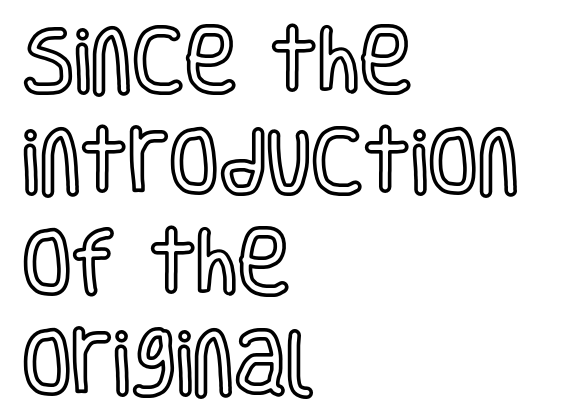
The image shows 72 px condensed type, upright; set left-aligned, normal line spacing (1.4x), normal letter spacing, not underlined; a large x-height.
